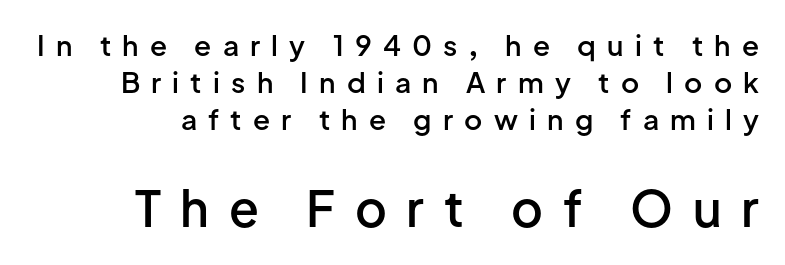
Does the leading feel generous? No, just average. Slightly chunky letters — semibold, I'd say, not full bold. Glance below the letters and you will spot only blank space. Reading top to bottom, the characters get bigger at the block break. In terms of posture, this sample is upright.
